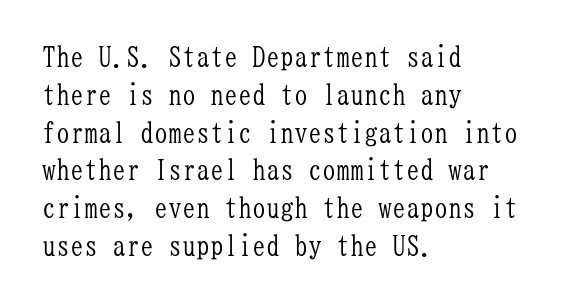
{"serif": "yes", "italic": "no", "bold": "no", "weight": "light", "width": "condensed", "stroke_contrast": "low", "x_height": "medium", "monospaced": "yes", "underline": "no", "align": "left", "line_spacing": "normal", "line_spacing_ratio": 1.35, "letter_spacing": "normal", "letter_spacing_em": 0.0, "glyph_px": 28}
